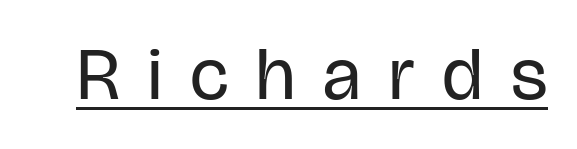
Q: Is the text bold? A: No.
Q: Is the text italic (slanted)? A: No, it is upright.
Q: Is the typeface a serif or a sans-serif typeface? A: Sans-serif.
Q: Is the text underlined? A: Yes.
Q: Is the spacing between letters normal or unusually wide? A: Unusually wide.
Q: Width (condensed, normal, or wide)? A: Condensed.
Q: Stroke contrast? A: Low.
Q: x-height? A: Large.
Q: Monospaced? A: No.
